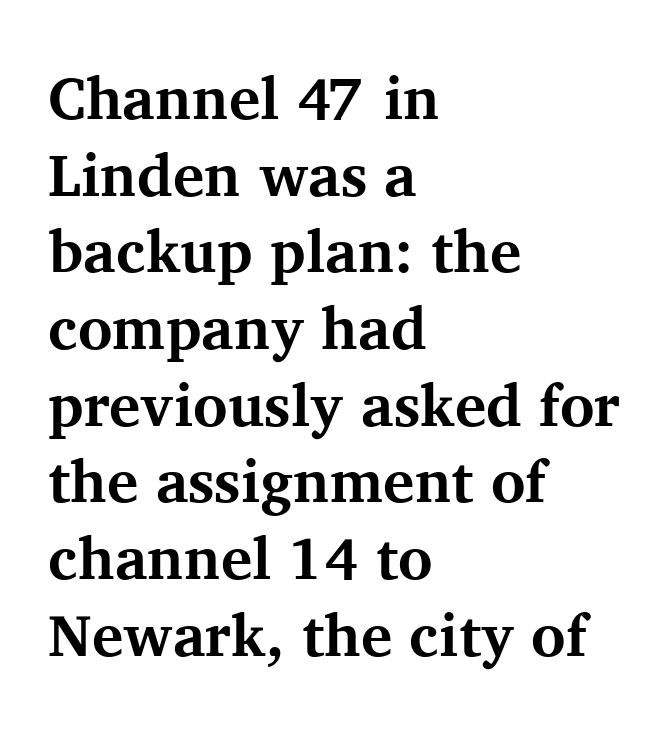
{"serif": "yes", "italic": "no", "bold": "yes", "weight": "bold", "width": "normal", "stroke_contrast": "medium", "x_height": "medium", "monospaced": "no", "underline": "no", "align": "left", "line_spacing": "normal", "line_spacing_ratio": 1.3, "letter_spacing": "normal", "letter_spacing_em": 0.0, "glyph_px": 59}
